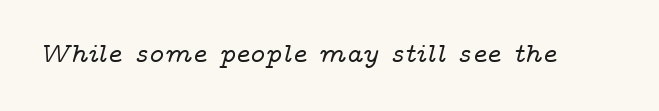
Q: Is the text italic (slanted)? A: Yes, it leans right by about 14 degrees.
Q: Is the typeface a serif or a sans-serif typeface? A: Serif.
Q: Is the text underlined? A: No.
Q: Is the spacing between letters normal or unusually wide? A: Normal.
Q: Width (condensed, normal, or wide)? A: Wide.
Q: Stroke contrast? A: Low.
Q: x-height? A: Medium.
Q: Monospaced? A: No.
